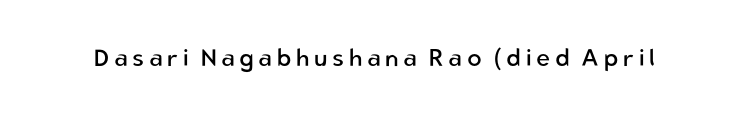
Only glyphs here, with clear space below each row. Posture: upright roman. The font is comparable to plain body text, perhaps lighter.
